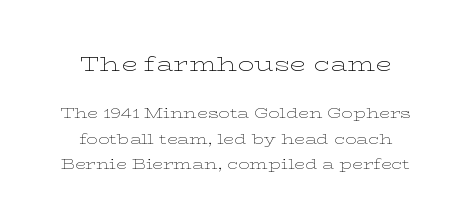
Visually the block forms a symmetrical silhouette, jagged on both flanks. Weight: in the light-to-regular range. The axis of the letterforms is exactly vertical. A typesetter would call this zero additional tracking. Typesetter's note — upper block bumped up in size, lower block left smaller. Check the space under the baseline: it is left empty.
